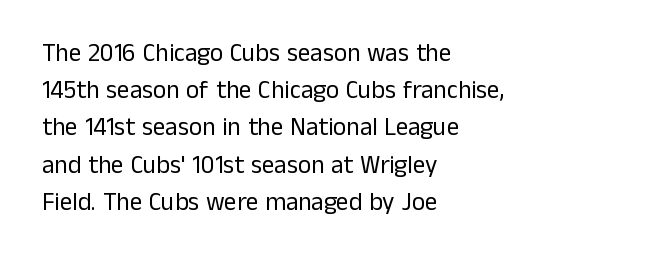
Q: Is the text bold? A: No.
Q: Is the text italic (slanted)? A: No, it is upright.
Q: Is the text underlined? A: No.
Q: How is the paragraph aligned? A: Left-aligned.
Q: Is the spacing between letters normal or unusually wide? A: Normal.
Q: Is the spacing between lines tight, normal or loose? A: Normal.
